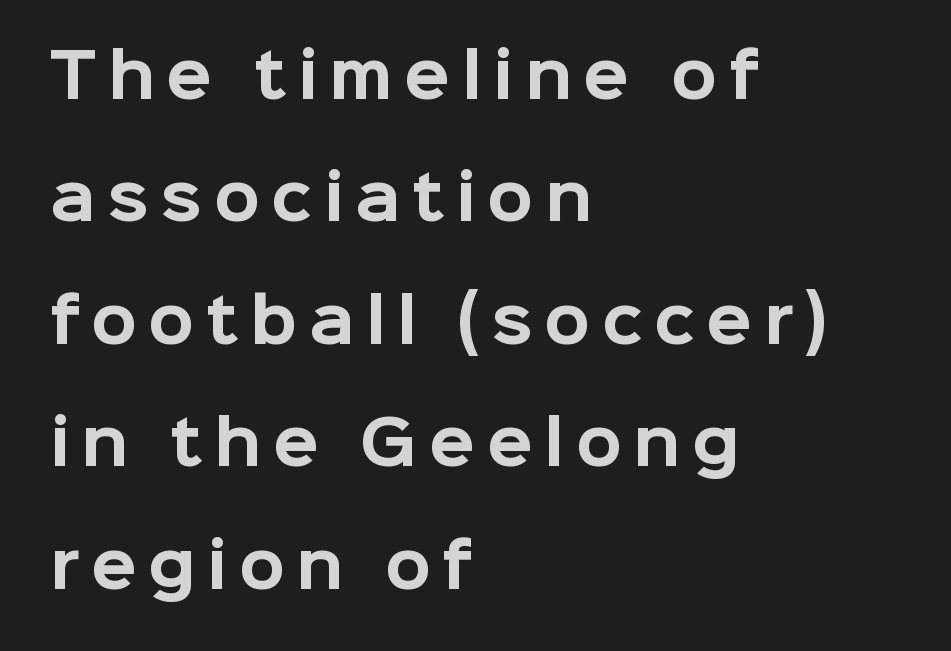
{"serif": "no", "italic": "no", "bold": "yes", "weight": "bold", "width": "normal", "stroke_contrast": "low", "x_height": "medium", "monospaced": "no", "underline": "no", "align": "left", "line_spacing": "loose", "line_spacing_ratio": 2.04, "glyph_px": 60}
